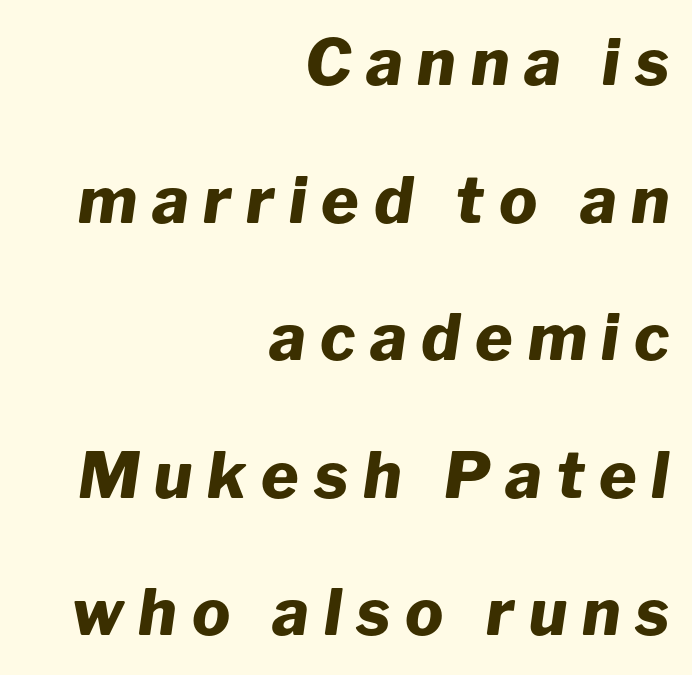
Q: Is the text bold? A: Yes.
Q: Is the text italic (slanted)? A: Yes, it leans right by about 8 degrees.
Q: Is the text underlined? A: No.
Q: How is the paragraph aligned? A: Right-aligned.
Q: Is the spacing between letters normal or unusually wide? A: Unusually wide.
Q: Is the spacing between lines tight, normal or loose? A: Loose.
Q: Width (condensed, normal, or wide)? A: Normal.
Q: Stroke contrast? A: Low.
Q: x-height? A: Medium.
Q: Monospaced? A: No.
